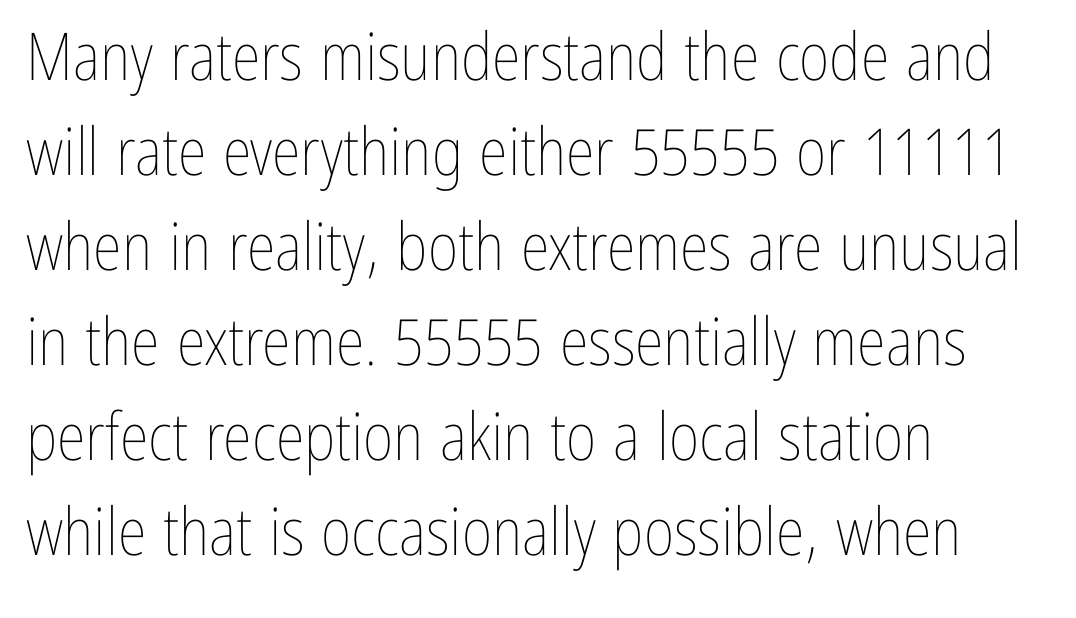
Q: Is the text bold? A: No.
Q: Is the text italic (slanted)? A: No, it is upright.
Q: Is the text underlined? A: No.
Q: How is the paragraph aligned? A: Left-aligned.
Q: Is the spacing between letters normal or unusually wide? A: Normal.
Q: Is the spacing between lines tight, normal or loose? A: Normal.
Q: Width (condensed, normal, or wide)? A: Condensed.
Q: Stroke contrast? A: Low.
Q: x-height? A: Medium.
Q: Monospaced? A: No.
